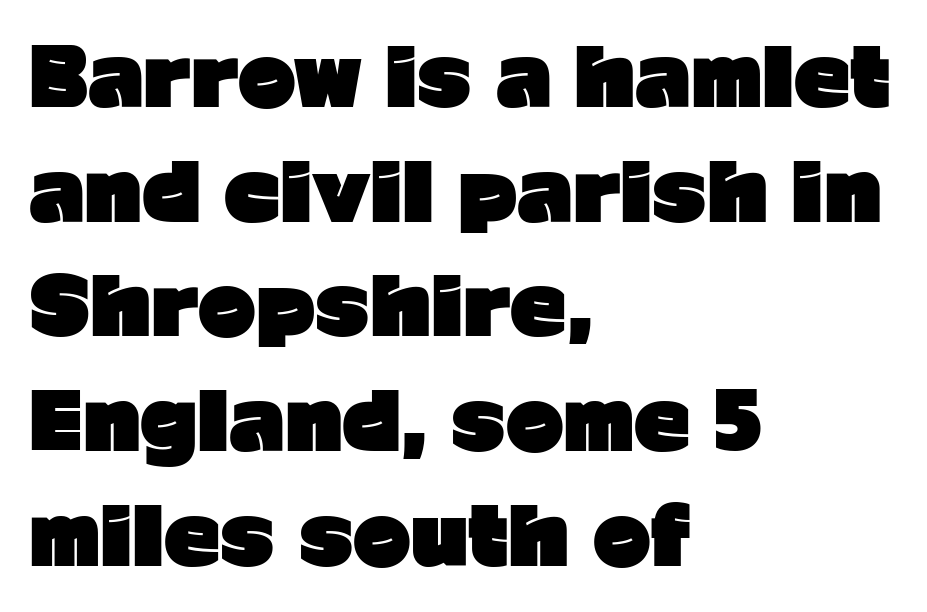
Any mark beneath the type? The region is blank. Upright lettering throughout. Layout note: lines flush left. Classification — sans serif.
